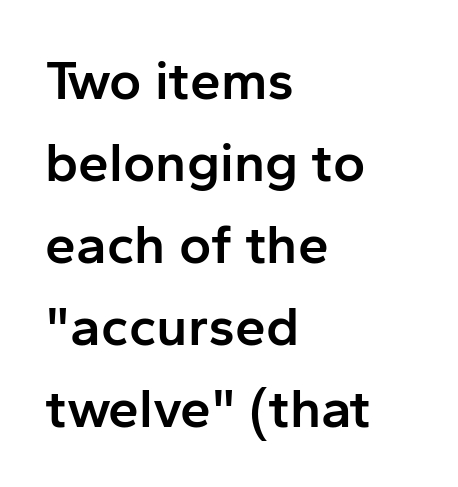
The image shows 55 px semibold sans-serif type, upright; set left-aligned, normal line spacing (1.49x), normal letter spacing, not underlined; low stroke contrast and a medium x-height.
